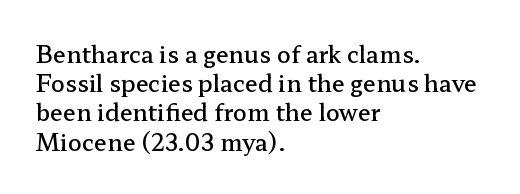
{"italic": "no", "bold": "semi", "underline": "no", "align": "left", "line_spacing": "normal", "line_spacing_ratio": 1.27, "letter_spacing": "normal", "letter_spacing_em": 0.0, "glyph_px": 23}
